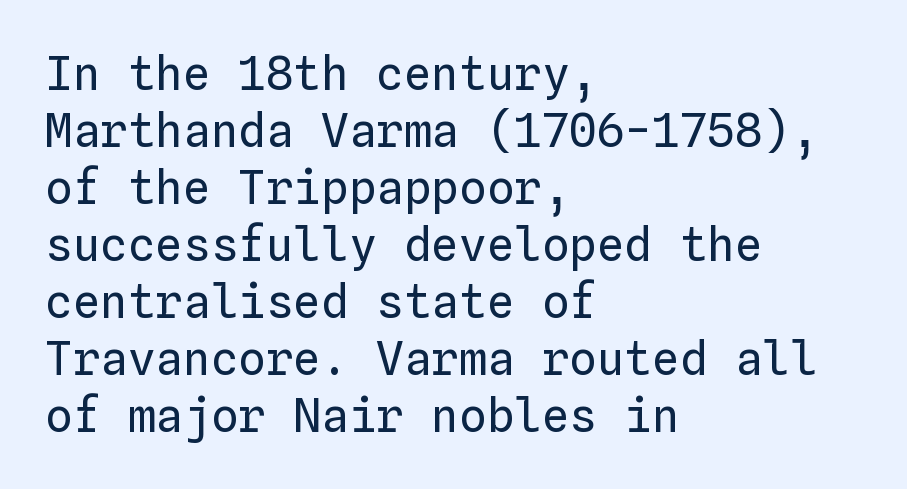
The image shows 46 px regular-weight type, upright, monospaced; set left-aligned, line spacing 1.24x, normal letter spacing, not underlined; low stroke contrast and a medium x-height.
